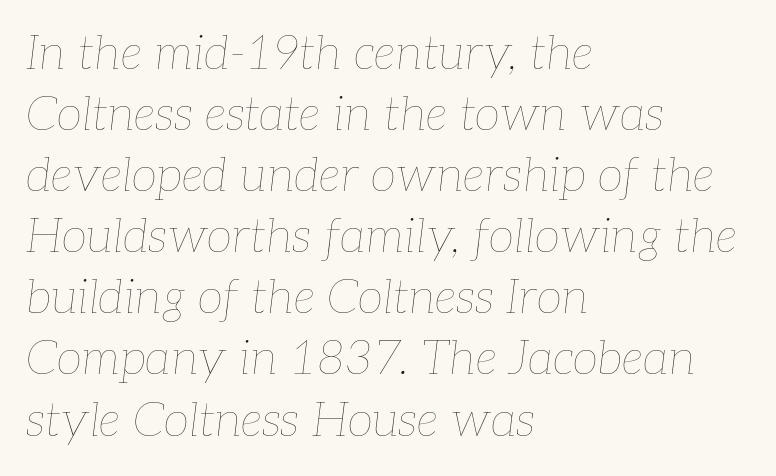
The image shows 47 px thin type, italic (leaning right); set left-aligned, normal line spacing (1.3x), normal letter spacing, not underlined; low stroke contrast and a medium x-height.
